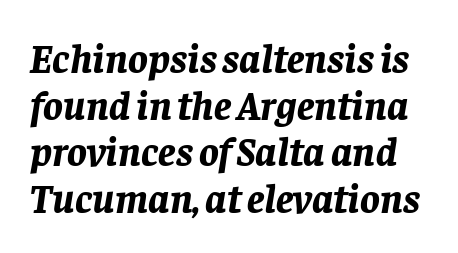
Honestly, the rows look squashed on top of each other. Weight: bold. Does the lettering tilt? It does — this is italic. The letters advance in unequal steps, a hallmark of proportional type. No extra tracking has been applied to these lines. Check under the words: just untouched page.
